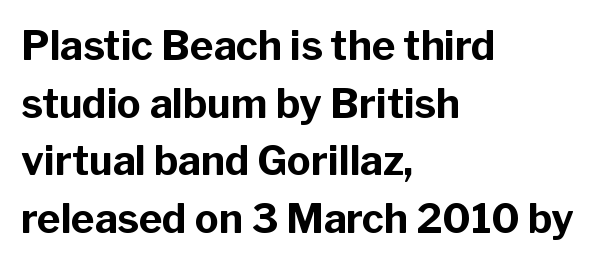
The image shows 40 px bold sans-serif type, upright; set left-aligned, normal line spacing (1.44x), normal letter spacing, not underlined; low stroke contrast and a medium x-height.
